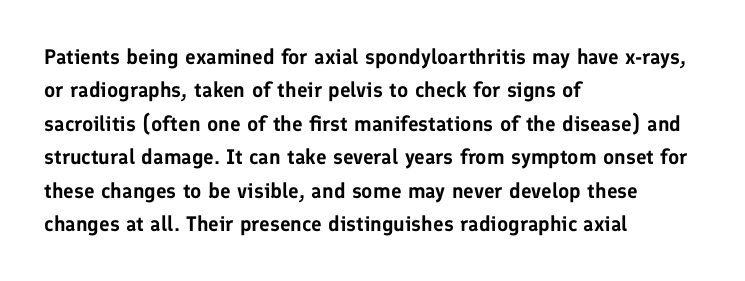
Q: Is the text italic (slanted)? A: No, it is upright.
Q: Is the text underlined? A: No.
Q: How is the paragraph aligned? A: Left-aligned.
Q: Is the spacing between letters normal or unusually wide? A: Normal.
Q: Is the spacing between lines tight, normal or loose? A: Normal.
